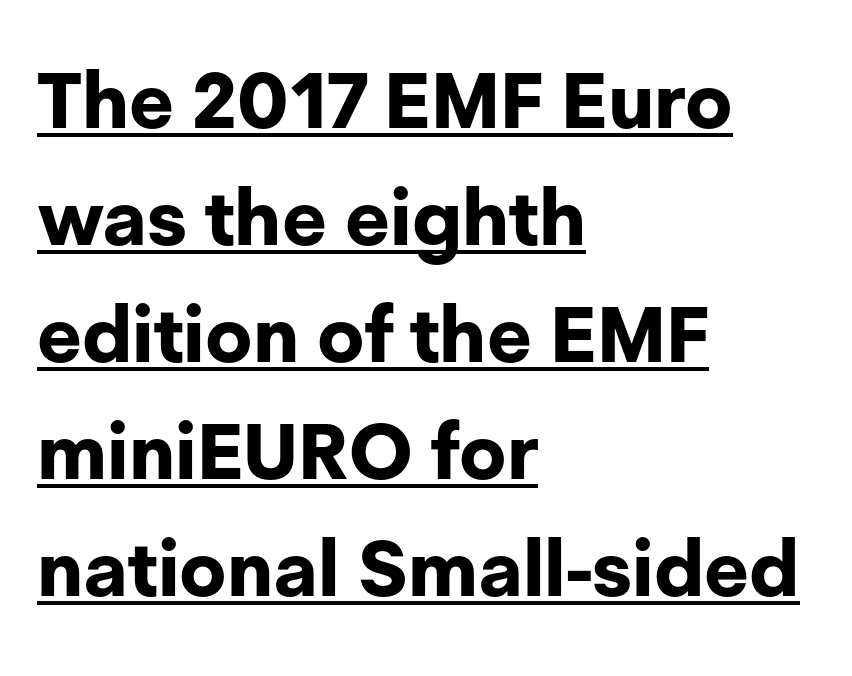
The image shows 78 px bold sans-serif type, upright; set left-aligned, normal line spacing (1.5x), normal letter spacing, underlined; low stroke contrast and a medium x-height.
